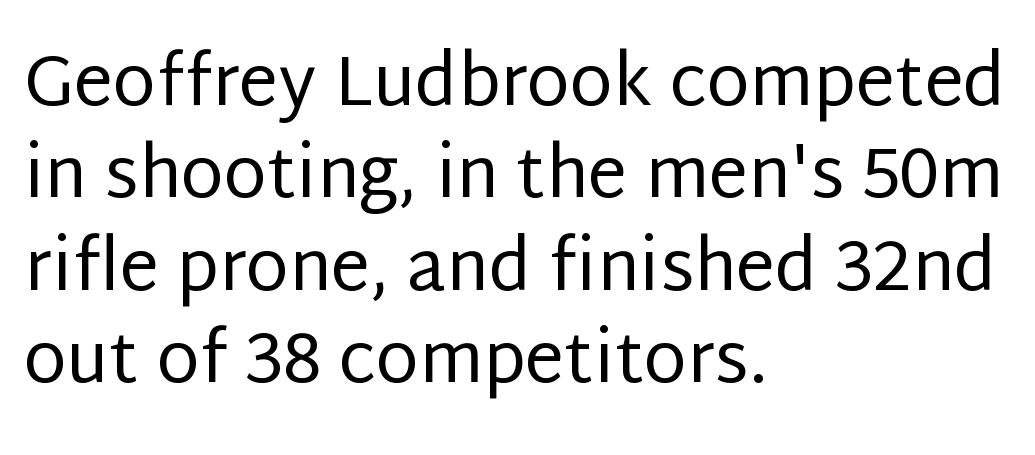
Q: Is the text bold? A: No.
Q: Is the text italic (slanted)? A: No, it is upright.
Q: Is the typeface a serif or a sans-serif typeface? A: Sans-serif.
Q: Is the text underlined? A: No.
Q: How is the paragraph aligned? A: Left-aligned.
Q: Is the spacing between letters normal or unusually wide? A: Normal.
Q: Is the spacing between lines tight, normal or loose? A: Normal.
Q: Width (condensed, normal, or wide)? A: Normal.
Q: Stroke contrast? A: Low.
Q: x-height? A: Large.
Q: Monospaced? A: No.
